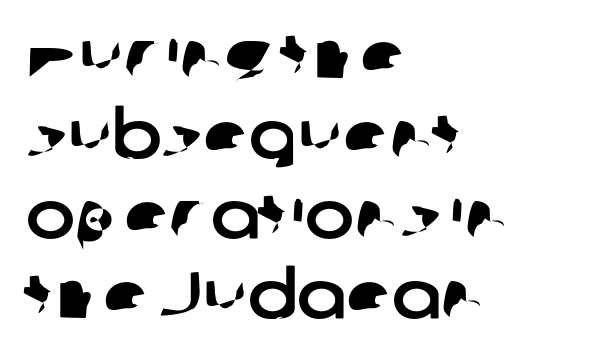
The image shows 66 px sans-serif type; set left-aligned, line spacing 1.21x, normal letter spacing, not underlined; low stroke contrast and a medium x-height.
